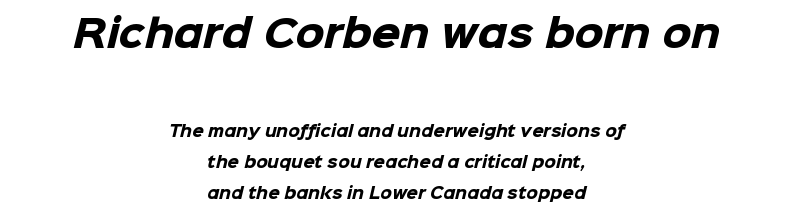
Q: Is the text bold? A: Yes.
Q: Is the typeface a serif or a sans-serif typeface? A: Sans-serif.
Q: Is the text underlined? A: No.
Q: How is the paragraph aligned? A: Centered.
Q: Is the spacing between letters normal or unusually wide? A: Normal.
Q: Is the spacing between lines tight, normal or loose? A: Loose.
Q: Which block of text is set in a larger size, the first (top) or the second (bottom)? A: The first (top) one.
Q: Width (condensed, normal, or wide)? A: Normal.
Q: Stroke contrast? A: Low.
Q: x-height? A: Medium.
Q: Monospaced? A: No.
